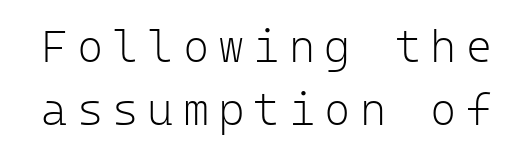
On a weight scale, this lands at 450 or below. The face used here is rendered with a markedly widened letterfit. Is this a fixed-width face? Yes — each glyph sits in an identical cell. If you measured baseline to baseline, you'd find a middling distance. Quick note: underline off. Quick note: not italic, upright.
